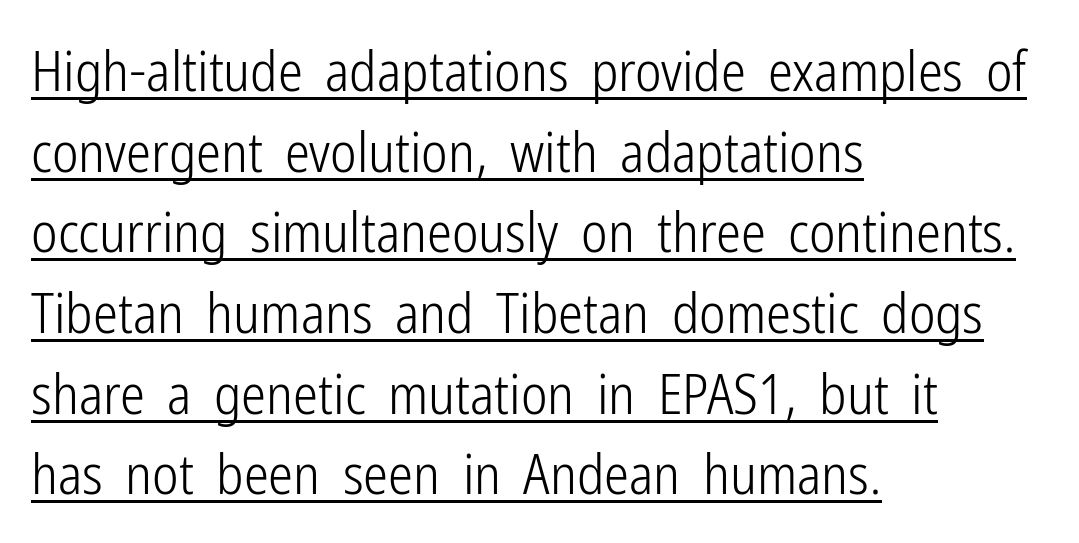
These lines are rendered in a variable-pitch font. The sample's only ornament is a line tracing under the words. Line beginnings align vertically; line endings do not. Notice how the stems are strictly vertical — no italics here.
